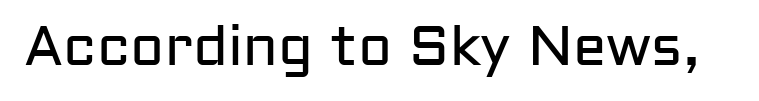
{"serif": "no", "italic": "no", "bold": "no", "weight": "regular", "width": "normal", "stroke_contrast": "low", "x_height": "medium", "monospaced": "no", "underline": "no", "letter_spacing": "normal", "letter_spacing_em": 0.0, "glyph_px": 56}
